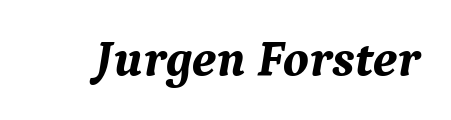
The image shows 51 px bold serif type, italic (leaning right); set normal letter spacing, not underlined; medium stroke contrast and a medium x-height.
